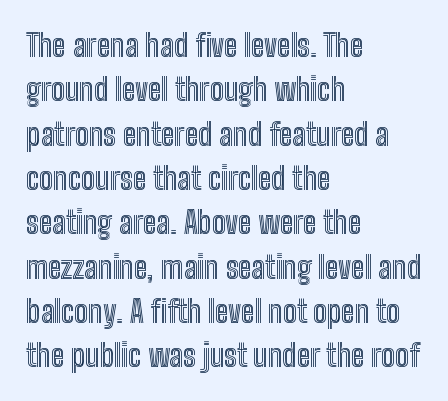
Q: Is the text italic (slanted)? A: No, it is upright.
Q: Is the text underlined? A: No.
Q: How is the paragraph aligned? A: Left-aligned.
Q: Is the spacing between letters normal or unusually wide? A: Normal.
Q: Is the spacing between lines tight, normal or loose? A: Normal.
Q: Width (condensed, normal, or wide)? A: Condensed.
Q: x-height? A: Medium.
Q: Monospaced? A: No.
